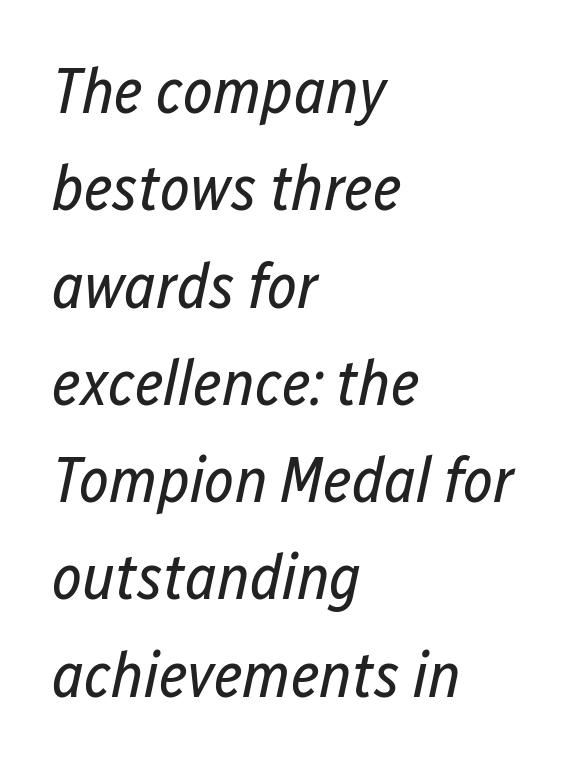
The image shows 64 px regular-weight, condensed type, italic (leaning right); set left-aligned, normal line spacing (1.52x), normal letter spacing, not underlined; low stroke contrast and a medium x-height.
